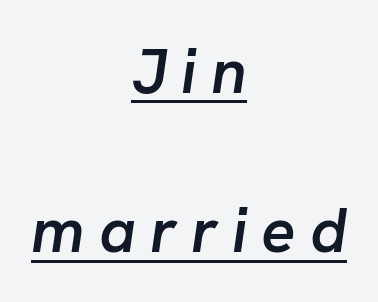
These lines are rendered in a variable-pitch font. You can tell it's italic because the verticals aren't actually vertical. Each glyph is drawn with semibold strokes, heavier than normal yet not fully bold. The vertical gap from one line to the next is large.
